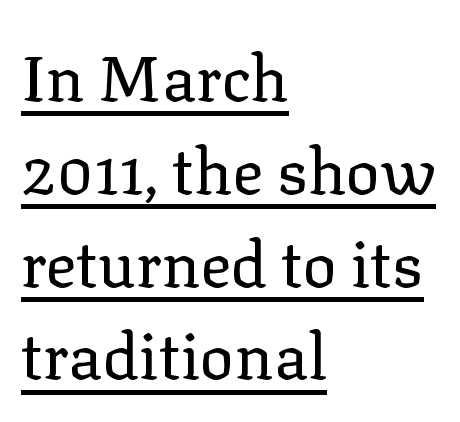
Q: Is the text bold? A: No.
Q: Is the text italic (slanted)? A: No, it is upright.
Q: Is the typeface a serif or a sans-serif typeface? A: Serif.
Q: Is the text underlined? A: Yes.
Q: How is the paragraph aligned? A: Left-aligned.
Q: Is the spacing between letters normal or unusually wide? A: Normal.
Q: Is the spacing between lines tight, normal or loose? A: Normal.
Q: Width (condensed, normal, or wide)? A: Normal.
Q: Stroke contrast? A: Low.
Q: x-height? A: Medium.
Q: Monospaced? A: No.
